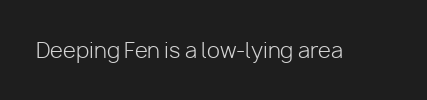
The passage shown is not underscored anywhere. The font's upright variant was chosen for this text. Stems here are at most as thick as an everyday book face. Observe the ordinary spacing: letters are neighbours, not strangers.
